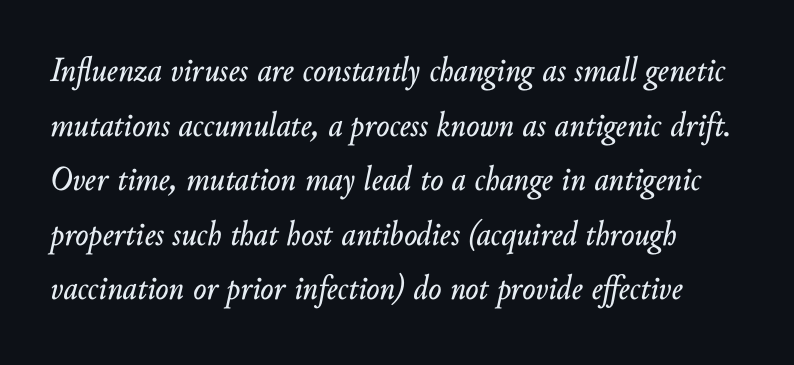
The image shows 35 px text type, italic (leaning right); set normal line spacing (1.56x), normal letter spacing, not underlined; low stroke contrast and a small x-height.
